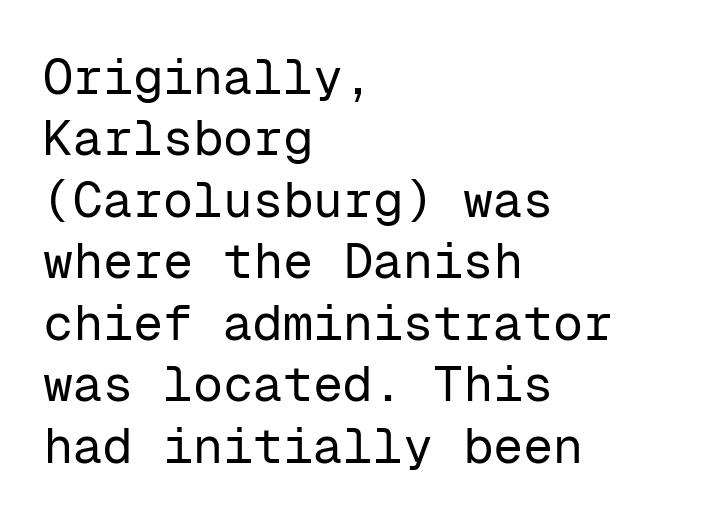
The image shows 50 px regular-weight sans-serif type, upright, monospaced; set left-aligned, line spacing 1.23x, normal letter spacing, not underlined; low stroke contrast and a medium x-height.
